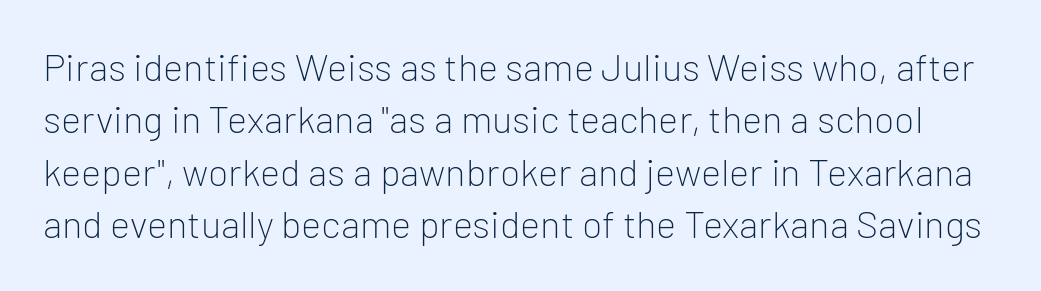
The image shows 38 px light sans-serif type, upright; set normal line spacing (1.38x), normal letter spacing, not underlined; low stroke contrast and a medium x-height.
